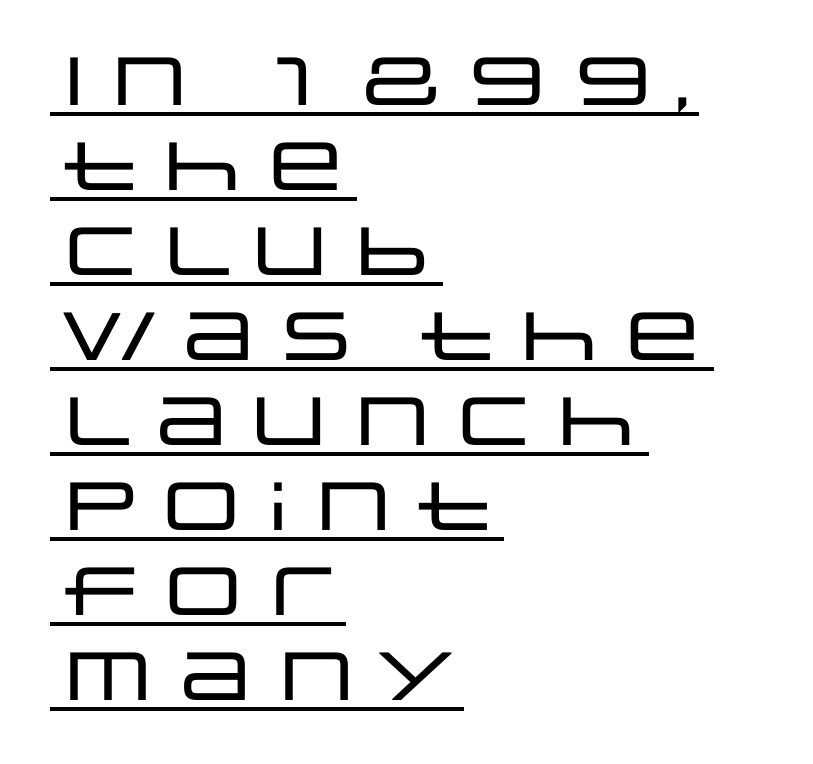
Q: Is the text italic (slanted)? A: No, it is upright.
Q: Is the typeface a serif or a sans-serif typeface? A: Sans-serif.
Q: Is the text underlined? A: Yes.
Q: How is the paragraph aligned? A: Left-aligned.
Q: Is the spacing between letters normal or unusually wide? A: Normal.
Q: Is the spacing between lines tight, normal or loose? A: Normal.
Q: Width (condensed, normal, or wide)? A: Wide.
Q: Stroke contrast? A: Low.
Q: x-height? A: Large.
Q: Monospaced? A: No.
